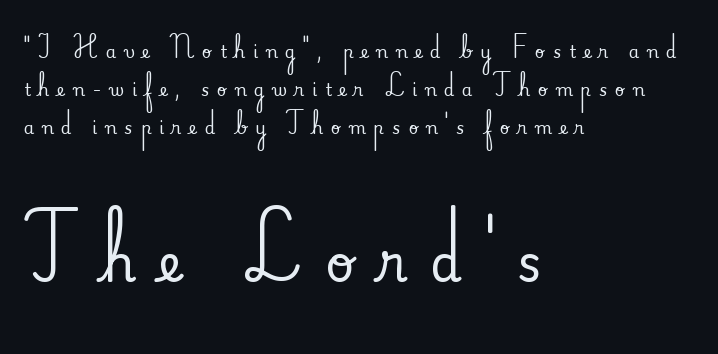
Q: Is the text italic (slanted)? A: No, it is upright.
Q: Is the typeface a serif or a sans-serif typeface? A: Serif.
Q: Is the text underlined? A: No.
Q: How is the paragraph aligned? A: Left-aligned.
Q: Is the spacing between letters normal or unusually wide? A: Unusually wide.
Q: Is the spacing between lines tight, normal or loose? A: Loose.
Q: Which block of text is set in a larger size, the first (top) or the second (bottom)? A: The second (bottom) one.
Q: Width (condensed, normal, or wide)? A: Normal.
Q: Stroke contrast? A: Medium.
Q: x-height? A: Small.
Q: Monospaced? A: No.
